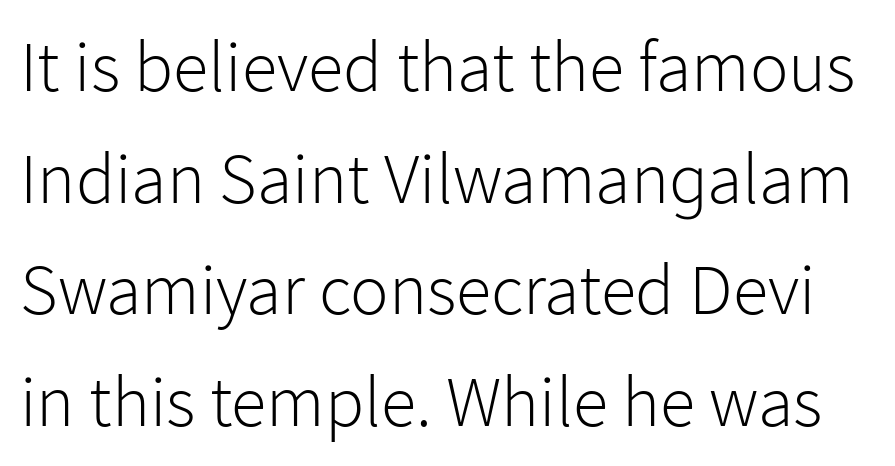
Spacing verdict: proportional, widths tailored to each character. Horizontal bands of white between lines are of average thickness. The typeface has the unassuming heft of standard copy or less. A clean baseline with only descenders dipping below it.
